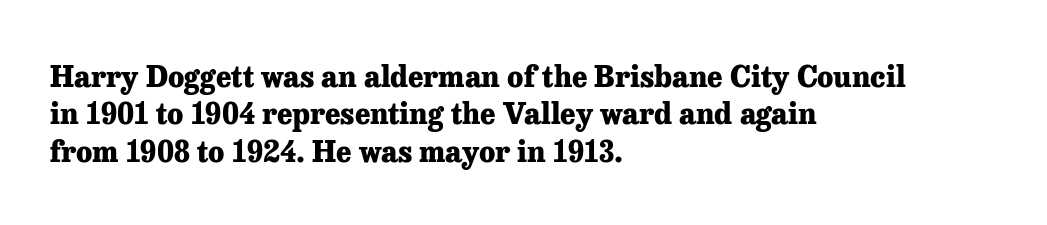
{"serif": "yes", "italic": "no", "bold": "yes", "weight": "heavy", "width": "normal", "stroke_contrast": "low", "x_height": "medium", "monospaced": "no", "underline": "no", "align": "left", "line_spacing": "normal", "line_spacing_ratio": 1.29, "letter_spacing": "normal", "letter_spacing_em": 0.0, "glyph_px": 29}
